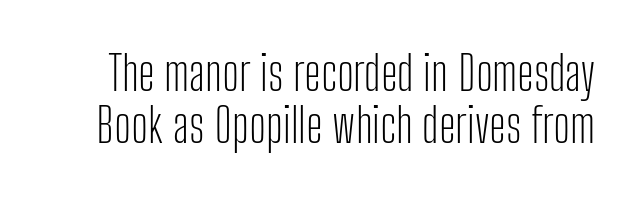
{"serif": "no", "italic": "no", "bold": "no", "weight": "light", "width": "condensed", "stroke_contrast": "low", "x_height": "medium", "monospaced": "no", "underline": "no", "line_spacing": "tight", "line_spacing_ratio": 1.09, "letter_spacing": "normal", "letter_spacing_em": 0.0, "glyph_px": 48}
